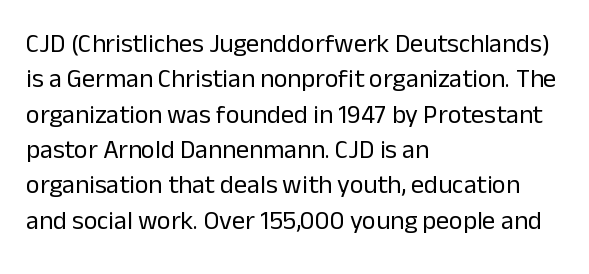
{"italic": "no", "bold": "no", "underline": "no", "align": "left", "line_spacing": "normal", "line_spacing_ratio": 1.36, "letter_spacing": "normal", "letter_spacing_em": 0.0, "glyph_px": 26}
